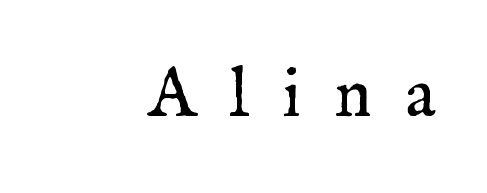
The rendering shows small feet on the letterforms — a serif design. This rendering widens character spacing well past its baseline value. Right-aligned paragraph, ragged on the left. The font's upright variant was chosen for this text.
